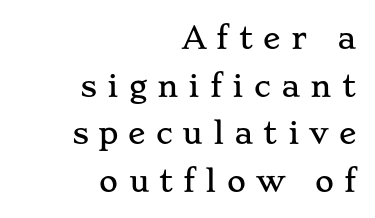
{"serif": "yes", "italic": "no", "width": "wide", "stroke_contrast": "low", "x_height": "small", "monospaced": "no", "underline": "no", "align": "right", "line_spacing": "normal", "line_spacing_ratio": 1.64, "letter_spacing": "wide", "letter_spacing_em": 0.35, "glyph_px": 29}
